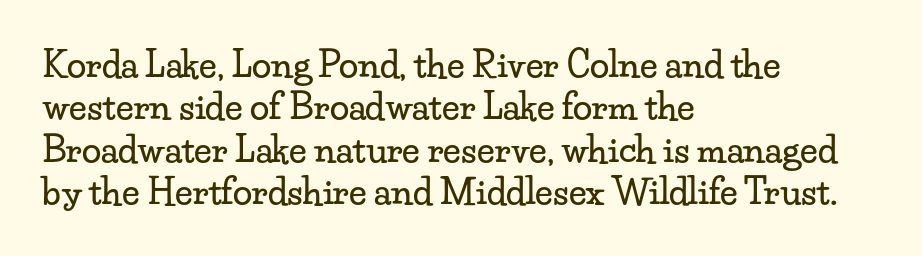
{"serif": "yes", "italic": "no", "width": "wide", "stroke_contrast": "low", "x_height": "small", "monospaced": "no", "underline": "no", "align": "left", "line_spacing_ratio": 1.21, "letter_spacing": "normal", "letter_spacing_em": 0.0, "glyph_px": 35}
